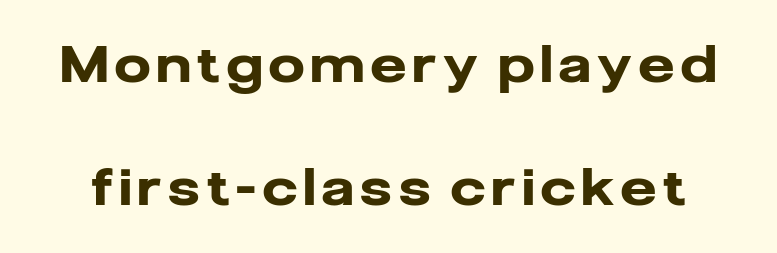
{"serif": "no", "italic": "no", "bold": "yes", "weight": "heavy", "width": "normal", "stroke_contrast": "low", "x_height": "medium", "monospaced": "no", "underline": "no", "line_spacing": "loose", "line_spacing_ratio": 2.46, "glyph_px": 50}
